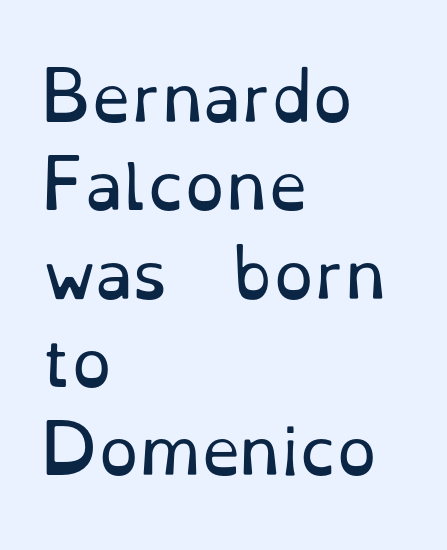
Q: Is the text bold? A: No.
Q: Is the text italic (slanted)? A: No, it is upright.
Q: Is the typeface a serif or a sans-serif typeface? A: Sans-serif.
Q: Is the text underlined? A: No.
Q: How is the paragraph aligned? A: Left-aligned.
Q: Is the spacing between letters normal or unusually wide? A: Normal.
Q: Is the spacing between lines tight, normal or loose? A: Normal.
Q: Width (condensed, normal, or wide)? A: Normal.
Q: Stroke contrast? A: Low.
Q: x-height? A: Small.
Q: Monospaced? A: No.
